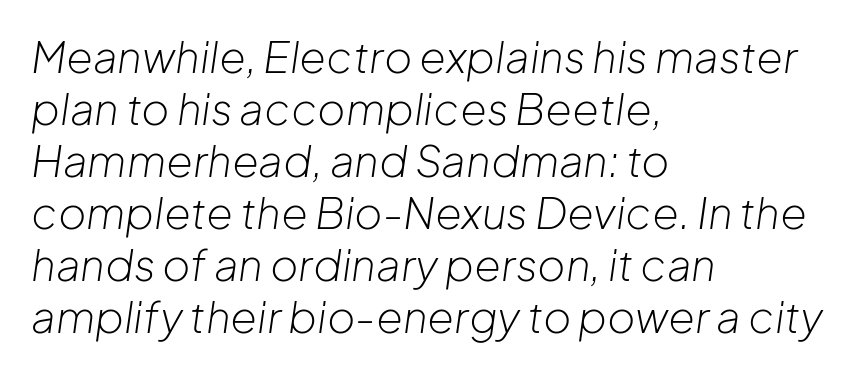
Q: Is the text bold? A: No.
Q: Is the text italic (slanted)? A: Yes, it leans right by about 8 degrees.
Q: Is the text underlined? A: No.
Q: How is the paragraph aligned? A: Left-aligned.
Q: Is the spacing between letters normal or unusually wide? A: Normal.
Q: Width (condensed, normal, or wide)? A: Normal.
Q: Stroke contrast? A: Low.
Q: x-height? A: Medium.
Q: Monospaced? A: No.
